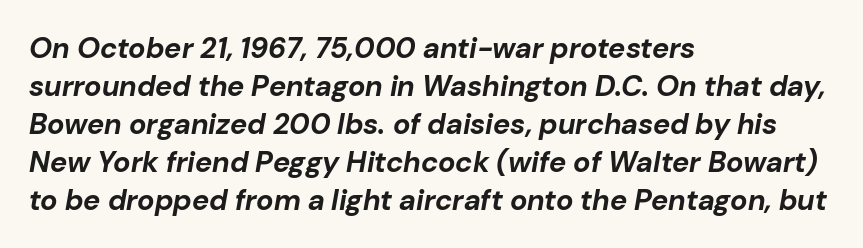
Rows of type keep a routine distance in the vertical direction. The letters are bold, with thick, heavy strokes. Unmarked baselines from the first word to the last. Is the letter spacing exaggerated? No — it looks like the ordinary default. Looks like regular typesetting: each glyph gets only the width it needs. Left-aligned paragraph, ragged on the right.
